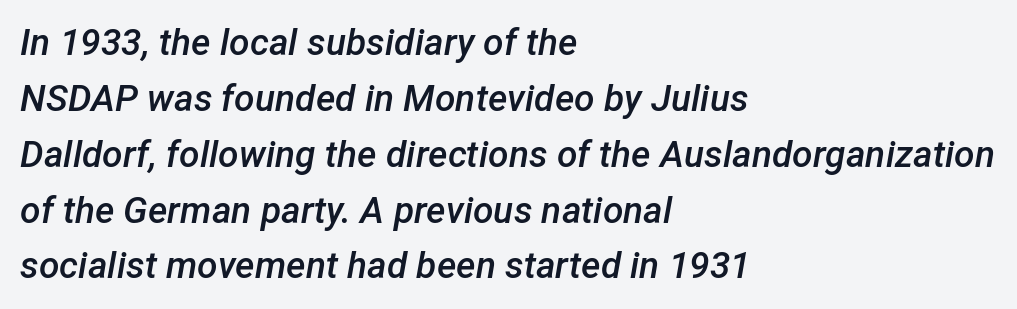
The image shows 37 px semibold type, italic (leaning right); set left-aligned, normal line spacing (1.51x), normal letter spacing, not underlined; low stroke contrast and a medium x-height.
